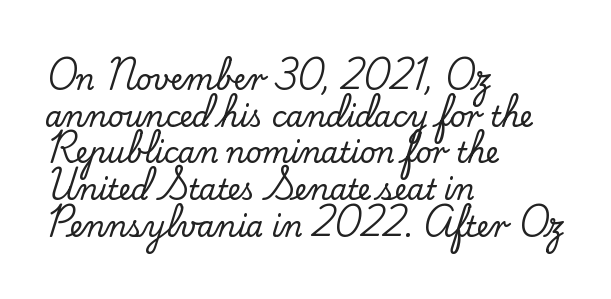
Q: Is the text italic (slanted)? A: Yes.
Q: Is the typeface a serif or a sans-serif typeface? A: Serif.
Q: Is the text underlined? A: No.
Q: How is the paragraph aligned? A: Left-aligned.
Q: Is the spacing between letters normal or unusually wide? A: Normal.
Q: Is the spacing between lines tight, normal or loose? A: Normal.
Q: Width (condensed, normal, or wide)? A: Normal.
Q: Stroke contrast? A: Low.
Q: x-height? A: Small.
Q: Monospaced? A: No.
